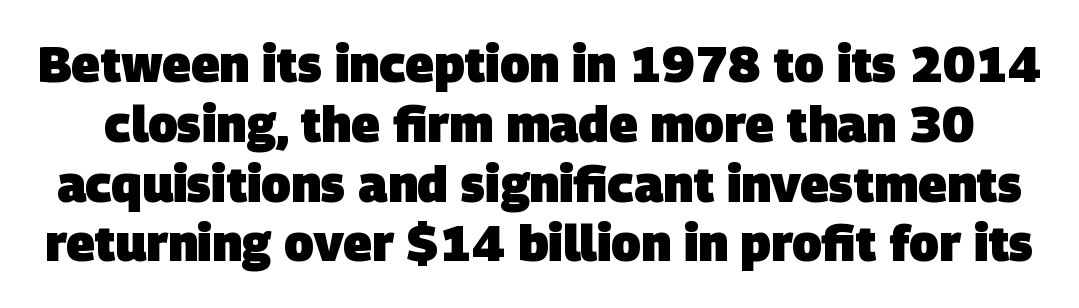
The image shows 49 px heavy sans-serif type; set line spacing 1.22x, normal letter spacing, not underlined; low stroke contrast and a large x-height.
